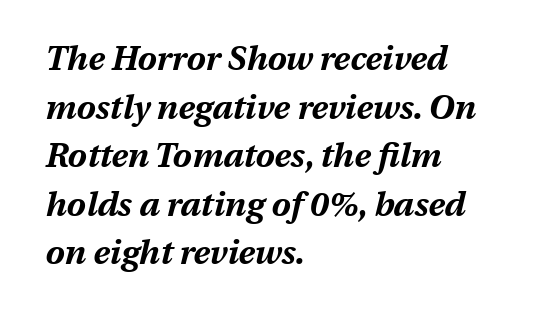
The image shows 34 px bold type, italic (leaning right); set left-aligned, normal line spacing (1.43x), normal letter spacing, not underlined; medium stroke contrast and a medium x-height.
